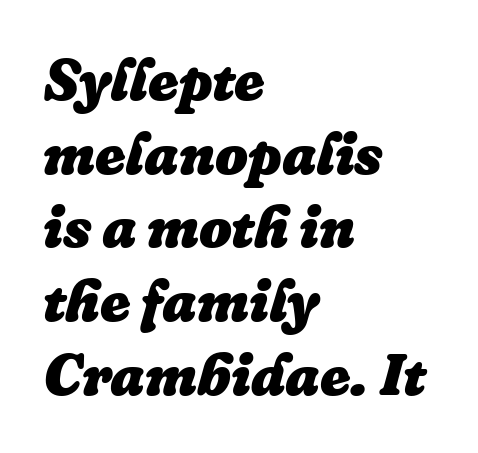
How heavy is the stroke? Heavy — this is a bold. The passage shown is typed in a proportional face where columns would drift. Would a proofreader flag this as italicized? Yes. Anything drawn beneath the words? Only blank space. This rendering uses left alignment, leaving the right contour irregular.
